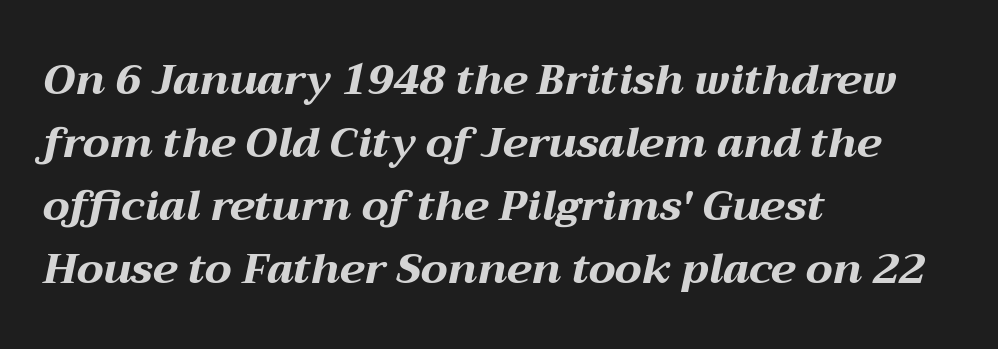
The image shows 42 px bold, wide type, italic (leaning right); set left-aligned, normal line spacing (1.5x), normal letter spacing, not underlined; medium stroke contrast and a medium x-height.
